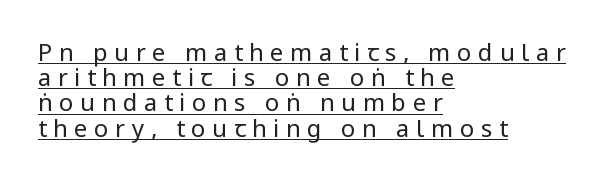
Q: Is the text bold? A: No.
Q: Is the text italic (slanted)? A: No, it is upright.
Q: Is the text underlined? A: Yes.
Q: How is the paragraph aligned? A: Left-aligned.
Q: Is the spacing between letters normal or unusually wide? A: Unusually wide.
Q: Is the spacing between lines tight, normal or loose? A: Tight.
